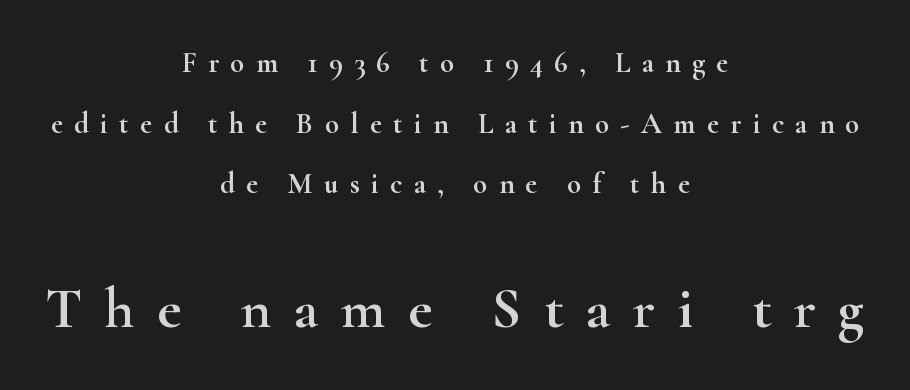
{"serif": "yes", "italic": "no", "width": "wide", "stroke_contrast": "high", "x_height": "small", "monospaced": "no", "underline": "no", "align": "center", "line_spacing": "loose", "line_spacing_ratio": 2.09, "letter_spacing": "wide", "letter_spacing_em": 0.39, "larger_block": "second", "size_ratio": 2.0, "glyph_px": 58}
